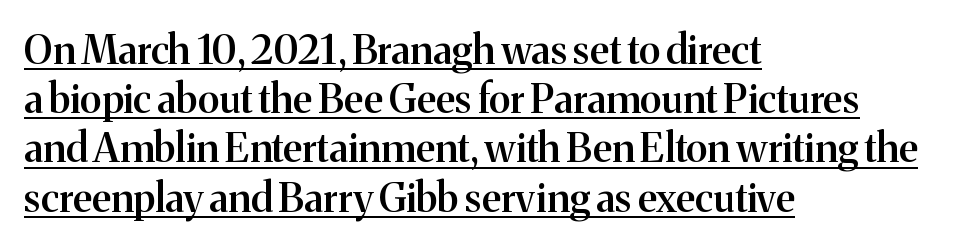
Q: Is the text bold? A: Semi-bold.
Q: Is the text italic (slanted)? A: No, it is upright.
Q: Is the typeface a serif or a sans-serif typeface? A: Serif.
Q: Is the text underlined? A: Yes.
Q: How is the paragraph aligned? A: Left-aligned.
Q: Is the spacing between letters normal or unusually wide? A: Normal.
Q: Width (condensed, normal, or wide)? A: Normal.
Q: Stroke contrast? A: Medium.
Q: x-height? A: Medium.
Q: Monospaced? A: No.
